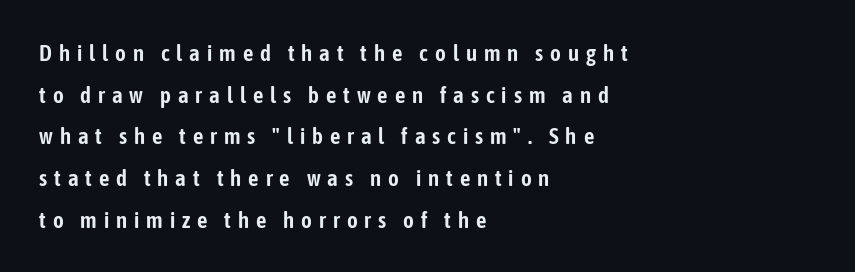
The image shows 23 px text type, upright; set left-aligned, line spacing 1.81x, unusually wide letter spacing (+0.3 em), not underlined.
